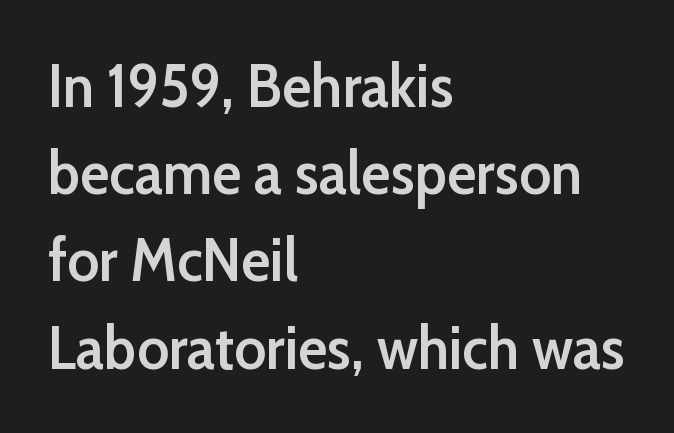
Leading matches the norm, producing a regular column. Note the varied advance widths — an 'i' is clearly narrower than an 'm'. As a designer I'd log this as weight 600, semibold. In terms of letterform style, serifs are entirely absent. Line beginnings align vertically; line endings do not.
